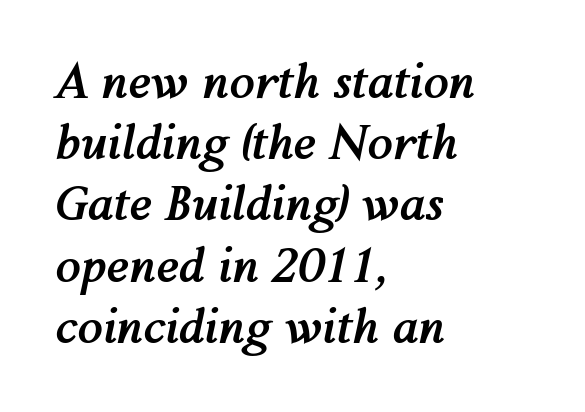
Q: Is the text bold? A: Yes.
Q: Is the text italic (slanted)? A: Yes, it leans right by about 12 degrees.
Q: Is the text underlined? A: No.
Q: How is the paragraph aligned? A: Left-aligned.
Q: Is the spacing between letters normal or unusually wide? A: Normal.
Q: Is the spacing between lines tight, normal or loose? A: Normal.
Q: Width (condensed, normal, or wide)? A: Normal.
Q: Stroke contrast? A: Medium.
Q: x-height? A: Medium.
Q: Monospaced? A: No.
